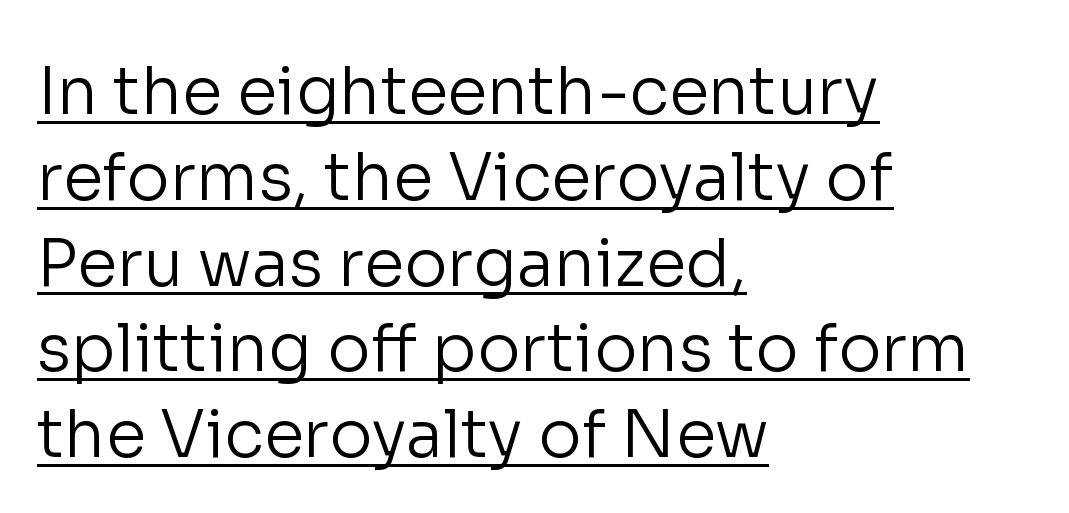
{"serif": "no", "italic": "no", "bold": "no", "weight": "regular", "width": "normal", "stroke_contrast": "low", "x_height": "medium", "monospaced": "no", "underline": "yes", "align": "left", "line_spacing": "normal", "line_spacing_ratio": 1.32, "letter_spacing": "normal", "letter_spacing_em": 0.0, "glyph_px": 65}
